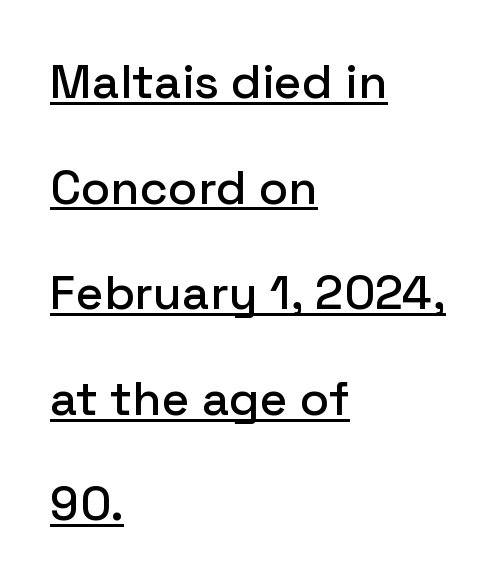
{"serif": "no", "italic": "no", "width": "normal", "stroke_contrast": "low", "x_height": "medium", "monospaced": "no", "underline": "yes", "align": "left", "line_spacing": "loose", "line_spacing_ratio": 2.2, "letter_spacing": "normal", "letter_spacing_em": 0.0, "glyph_px": 48}
